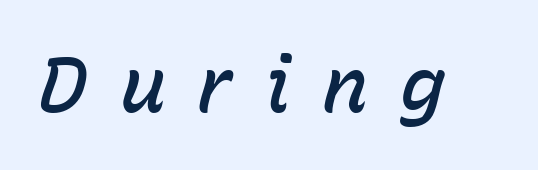
{"italic": "yes", "lean": "right", "slant_degrees": 15, "bold": "semi", "weight": "semibold", "width": "normal", "stroke_contrast": "low", "x_height": "medium", "monospaced": "no", "underline": "no", "letter_spacing": "wide", "letter_spacing_em": 0.41, "glyph_px": 77}
